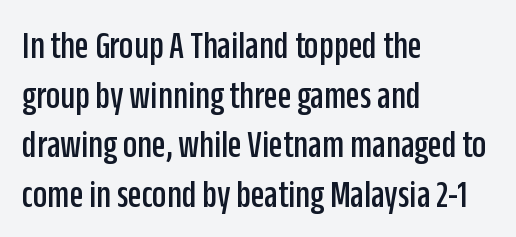
Q: Is the text italic (slanted)? A: No, it is upright.
Q: Is the typeface a serif or a sans-serif typeface? A: Sans-serif.
Q: Is the text underlined? A: No.
Q: How is the paragraph aligned? A: Left-aligned.
Q: Is the spacing between letters normal or unusually wide? A: Normal.
Q: Width (condensed, normal, or wide)? A: Condensed.
Q: Stroke contrast? A: Low.
Q: x-height? A: Large.
Q: Monospaced? A: No.
